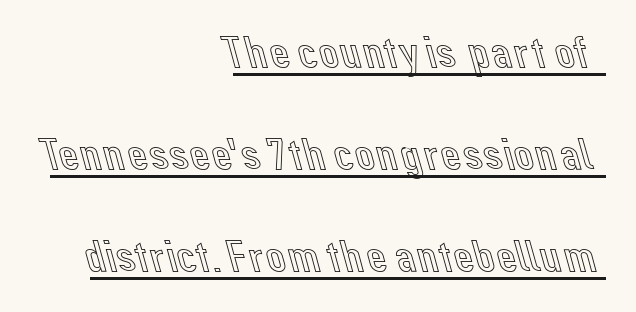
{"width": "normal", "x_height": "medium", "monospaced": "no", "underline": "yes", "align": "right", "line_spacing": "loose", "line_spacing_ratio": 2.27, "letter_spacing": "normal", "letter_spacing_em": 0.0, "glyph_px": 45}
